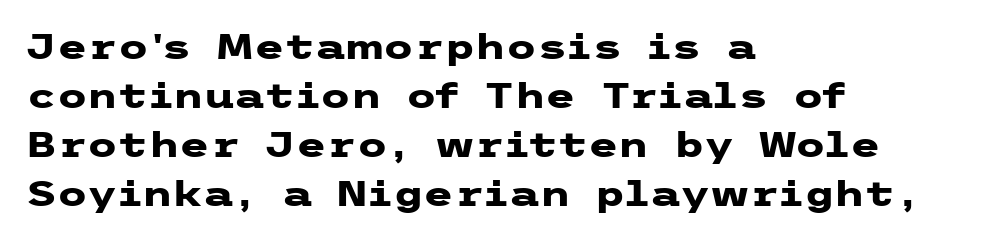
{"serif": "no", "italic": "no", "bold": "yes", "weight": "heavy", "width": "wide", "stroke_contrast": "low", "x_height": "medium", "underline": "no", "align": "left", "line_spacing": "normal", "line_spacing_ratio": 1.4, "letter_spacing": "normal", "letter_spacing_em": 0.0, "glyph_px": 35}
